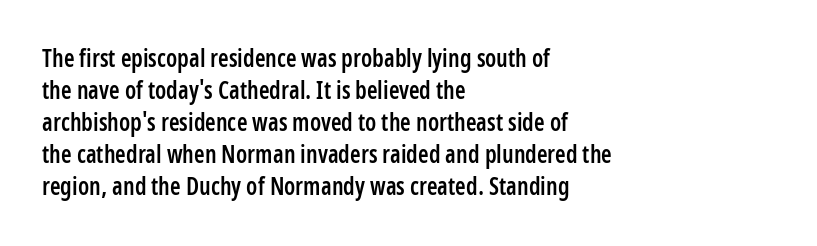
Q: Is the text bold? A: Semi-bold.
Q: Is the text italic (slanted)? A: No, it is upright.
Q: Is the text underlined? A: No.
Q: How is the paragraph aligned? A: Left-aligned.
Q: Is the spacing between letters normal or unusually wide? A: Normal.
Q: Is the spacing between lines tight, normal or loose? A: Normal.
